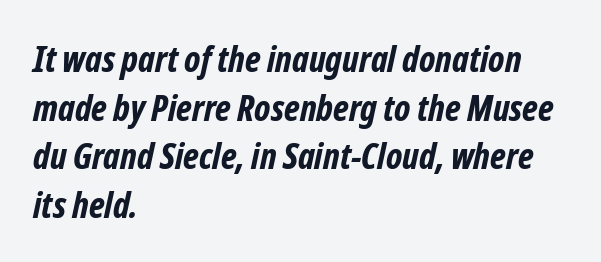
The image shows 36 px bold, condensed sans-serif type; set left-aligned, normal line spacing (1.35x), normal letter spacing, not underlined; low stroke contrast and a medium x-height.
